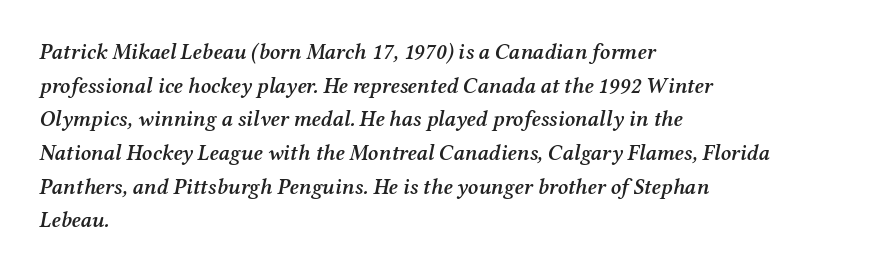
{"italic": "yes", "lean": "right", "slant_degrees": 12, "bold": "semi", "underline": "no", "align": "left", "line_spacing": "normal", "line_spacing_ratio": 1.53, "letter_spacing": "normal", "letter_spacing_em": 0.0, "glyph_px": 22}
